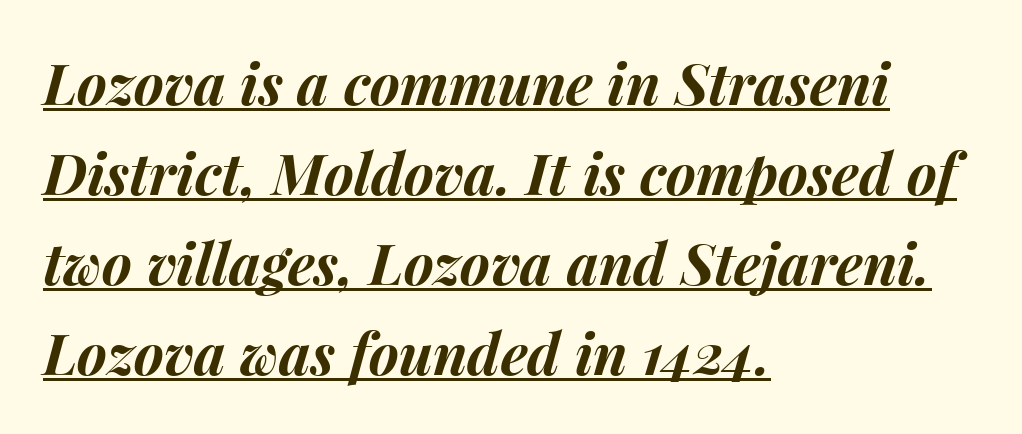
Q: Is the text bold? A: Yes.
Q: Is the text italic (slanted)? A: Yes, it leans right by about 15 degrees.
Q: Is the text underlined? A: Yes.
Q: How is the paragraph aligned? A: Left-aligned.
Q: Is the spacing between letters normal or unusually wide? A: Normal.
Q: Is the spacing between lines tight, normal or loose? A: Normal.
Q: Width (condensed, normal, or wide)? A: Normal.
Q: Stroke contrast? A: Medium.
Q: x-height? A: Medium.
Q: Monospaced? A: No.
